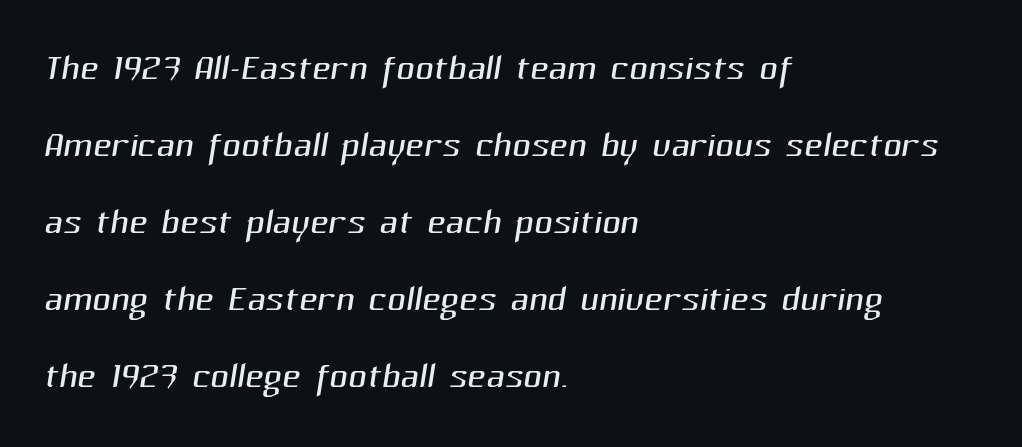
{"serif": "no", "bold": "no", "weight": "light", "width": "normal", "stroke_contrast": "medium", "x_height": "medium", "monospaced": "no", "underline": "no", "align": "left", "line_spacing": "normal", "line_spacing_ratio": 1.51, "letter_spacing": "normal", "letter_spacing_em": 0.0, "glyph_px": 51}
